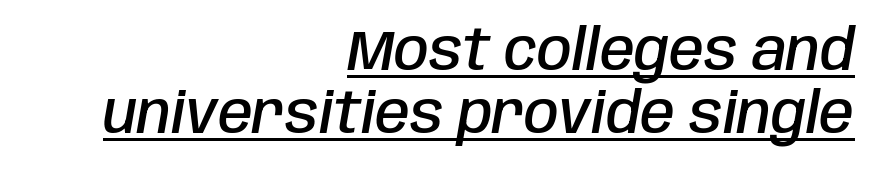
{"italic": "yes", "lean": "right", "slant_degrees": 10, "bold": "semi", "weight": "semibold", "width": "condensed", "stroke_contrast": "low", "x_height": "large", "monospaced": "no", "underline": "yes", "align": "right", "line_spacing": "tight", "line_spacing_ratio": 1.13, "letter_spacing": "normal", "letter_spacing_em": 0.0, "glyph_px": 56}
